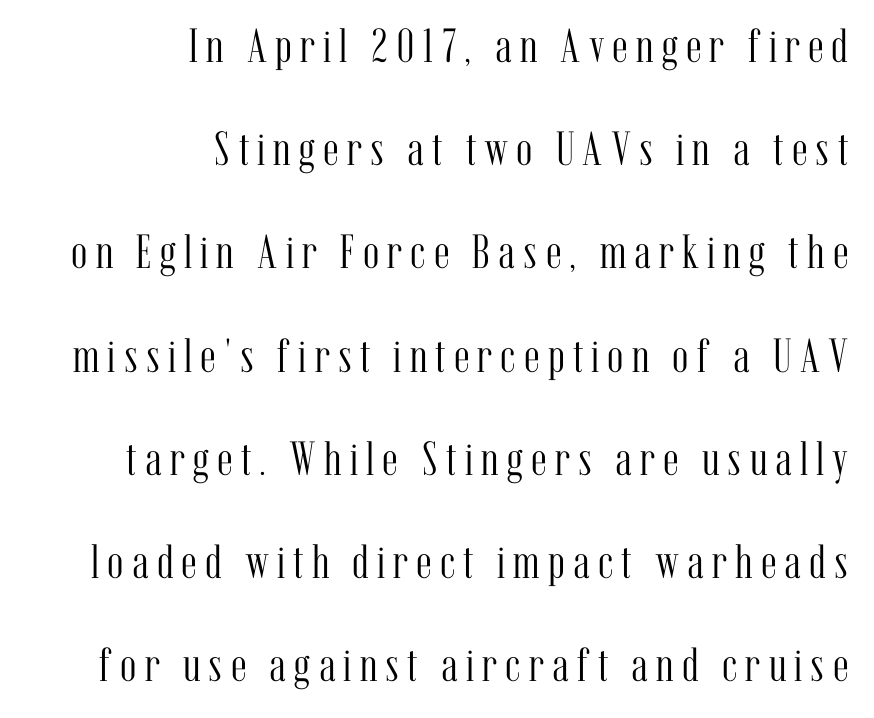
Small tapered or slab feet sit at the stroke ends, so this counts as serif. Think of a printed novel: that variable character pitch is what you see here. Stems here are at most as thick as an everyday book face. A typesetter would call this leading open, well beyond the default. Italic: no, the glyphs are upright roman. Notice how the passage keeps a crisp vertical edge on the right only.
